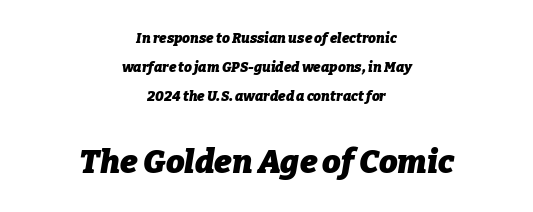
Q: Is the text bold? A: Yes.
Q: Is the text italic (slanted)? A: Yes, it leans right by about 9 degrees.
Q: Is the text underlined? A: No.
Q: How is the paragraph aligned? A: Centered.
Q: Is the spacing between letters normal or unusually wide? A: Normal.
Q: Is the spacing between lines tight, normal or loose? A: Loose.
Q: Which block of text is set in a larger size, the first (top) or the second (bottom)? A: The second (bottom) one.
Q: Width (condensed, normal, or wide)? A: Normal.
Q: Stroke contrast? A: Low.
Q: x-height? A: Medium.
Q: Monospaced? A: No.
